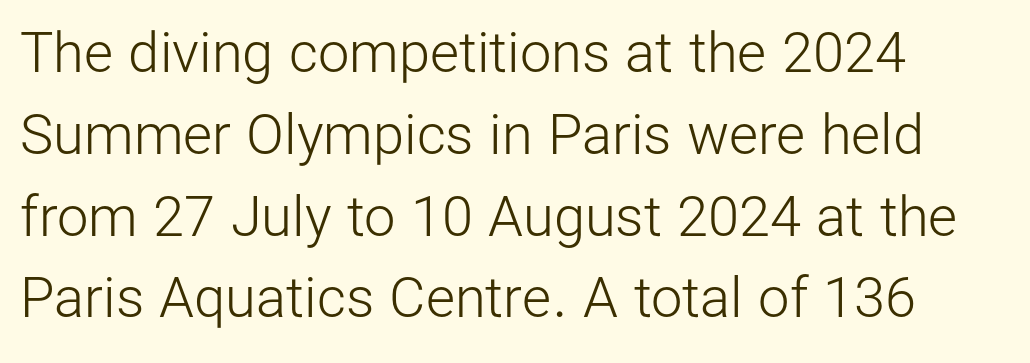
{"serif": "no", "italic": "no", "bold": "no", "weight": "light", "width": "normal", "stroke_contrast": "low", "x_height": "medium", "monospaced": "no", "underline": "no", "align": "left", "line_spacing": "normal", "line_spacing_ratio": 1.46, "letter_spacing": "normal", "letter_spacing_em": 0.0, "glyph_px": 56}
